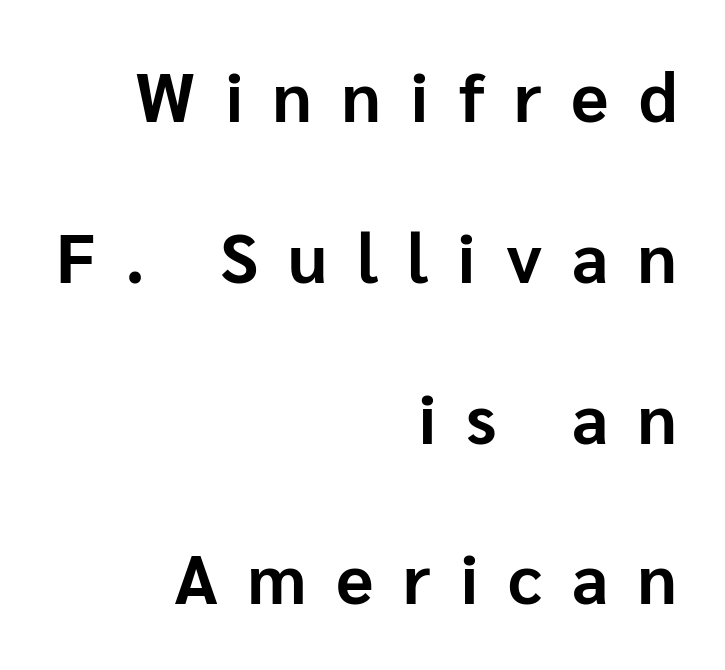
{"serif": "no", "italic": "no", "bold": "yes", "weight": "bold", "width": "normal", "stroke_contrast": "low", "x_height": "medium", "monospaced": "no", "underline": "no", "align": "right", "line_spacing": "loose", "line_spacing_ratio": 2.33, "letter_spacing": "wide", "letter_spacing_em": 0.43, "glyph_px": 69}
